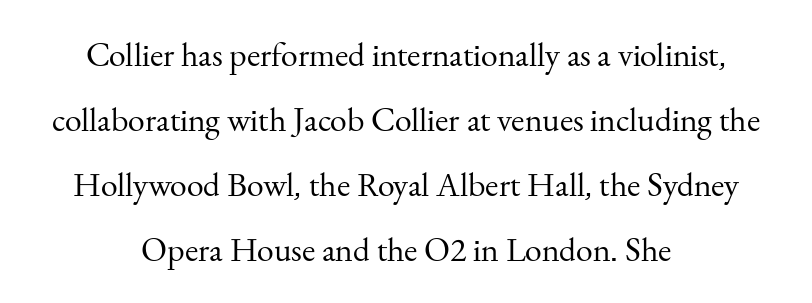
{"serif": "yes", "italic": "no", "bold": "no", "weight": "regular", "width": "normal", "stroke_contrast": "medium", "x_height": "small", "monospaced": "no", "underline": "no", "align": "center", "line_spacing": "loose", "line_spacing_ratio": 1.91, "letter_spacing": "normal", "letter_spacing_em": 0.0, "glyph_px": 34}
